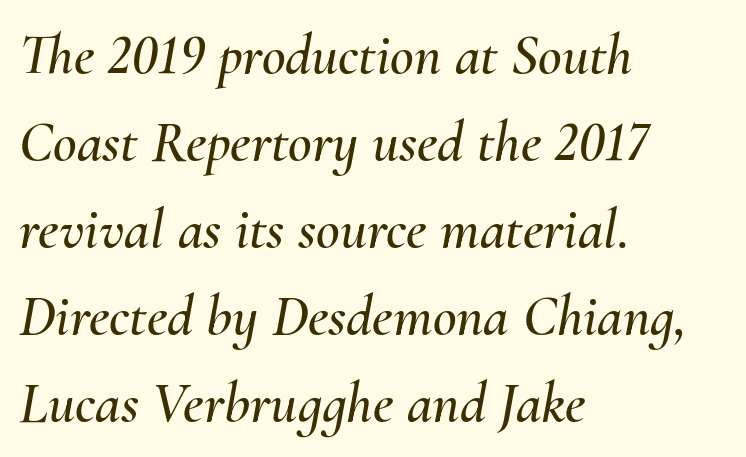
Nothing unusual about the tracking: characters are spaced as the font intends. Proportional: the letters do not fall into vertical columns. The passage is arranged the way most books set body copy — flush left. No word sits above an underline.
